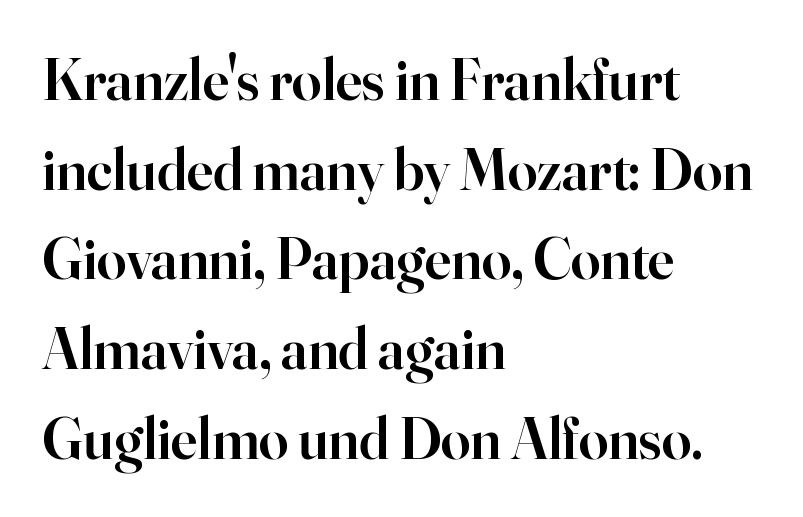
{"serif": "yes", "italic": "no", "bold": "semi", "weight": "semibold", "width": "normal", "stroke_contrast": "high", "x_height": "small", "monospaced": "no", "underline": "no", "align": "left", "line_spacing": "normal", "line_spacing_ratio": 1.52, "letter_spacing": "normal", "letter_spacing_em": 0.0, "glyph_px": 59}
